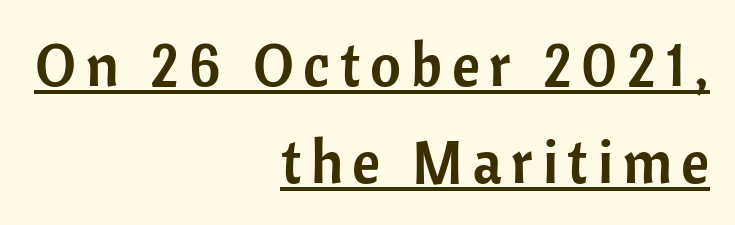
The image shows 60 px sans-serif type, upright; set right-aligned, normal line spacing (1.62x), underlined; low stroke contrast and a medium x-height.
